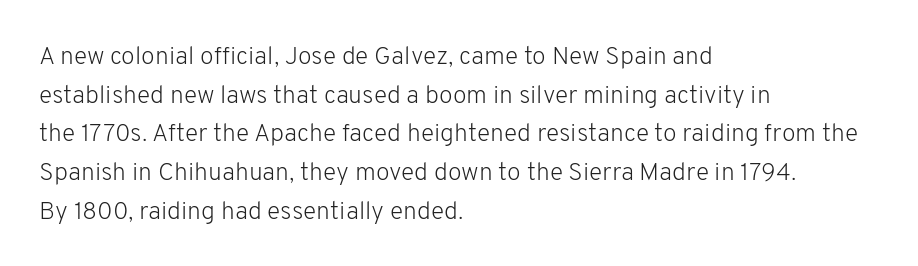
{"italic": "no", "bold": "no", "underline": "no", "align": "left", "line_spacing": "normal", "line_spacing_ratio": 1.55, "letter_spacing": "normal", "letter_spacing_em": 0.0, "glyph_px": 25}
